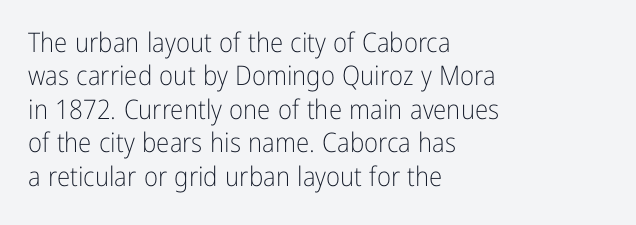
{"italic": "no", "bold": "no", "underline": "no", "align": "left", "line_spacing_ratio": 1.24, "letter_spacing": "normal", "letter_spacing_em": 0.0, "glyph_px": 27}
